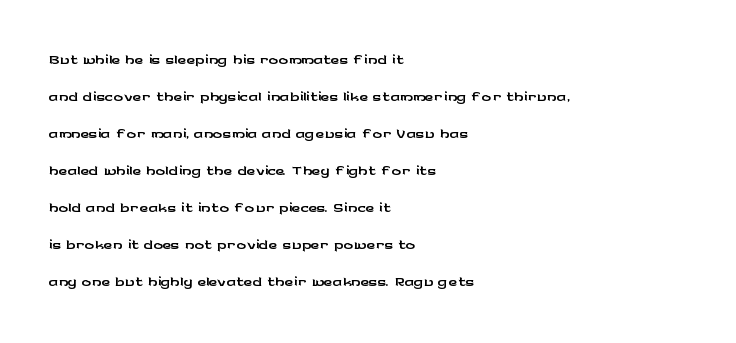
The image shows 24 px text type, upright; set left-aligned, normal line spacing (1.54x), normal letter spacing, not underlined.
